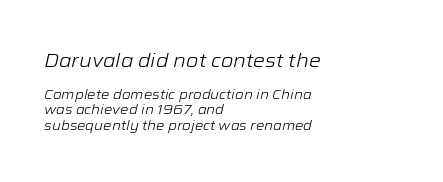
The image shows 20 px text type, italic (leaning right); set left-aligned, tight line spacing (1.13x), normal letter spacing, not underlined; the first (top) block is 1.43x larger.
